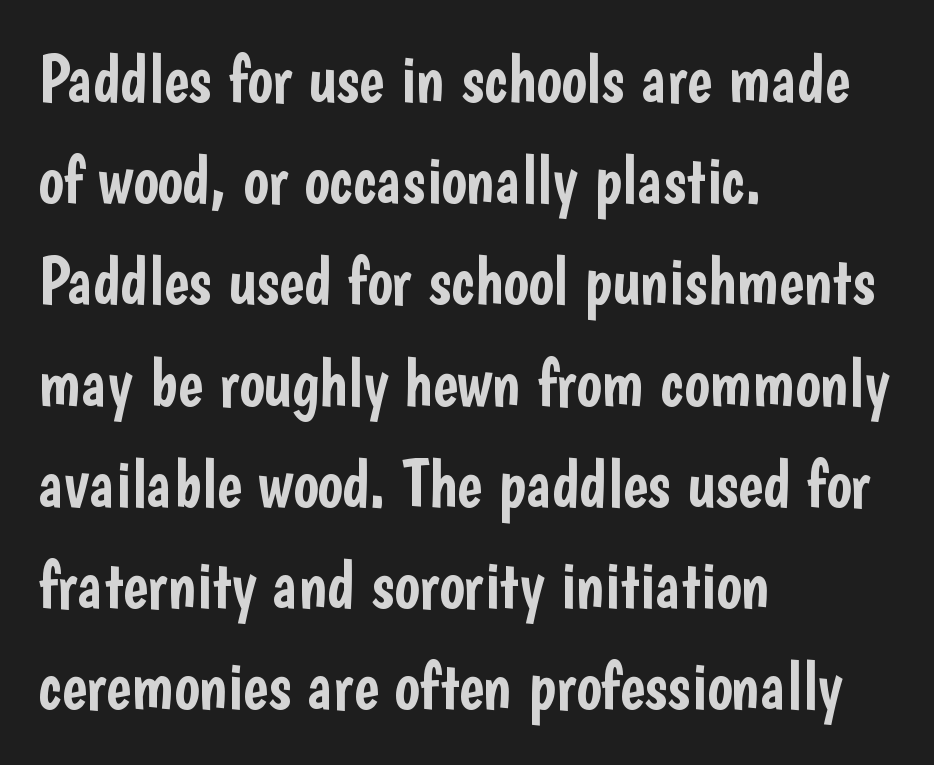
{"serif": "no", "italic": "no", "width": "condensed", "stroke_contrast": "low", "x_height": "medium", "monospaced": "no", "underline": "no", "align": "left", "line_spacing": "normal", "line_spacing_ratio": 1.51, "letter_spacing": "normal", "letter_spacing_em": 0.0, "glyph_px": 67}
